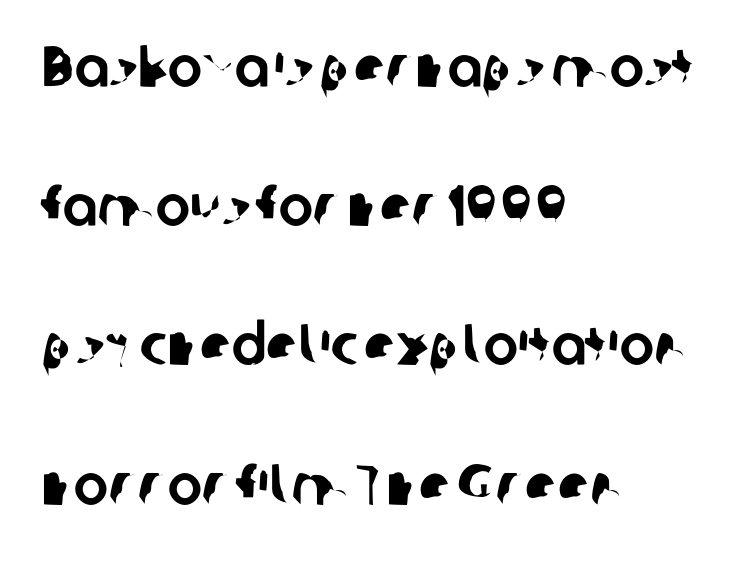
{"serif": "no", "width": "normal", "stroke_contrast": "low", "x_height": "medium", "monospaced": "no", "underline": "no", "align": "left", "line_spacing": "loose", "line_spacing_ratio": 2.4, "letter_spacing": "normal", "letter_spacing_em": 0.0, "glyph_px": 58}
